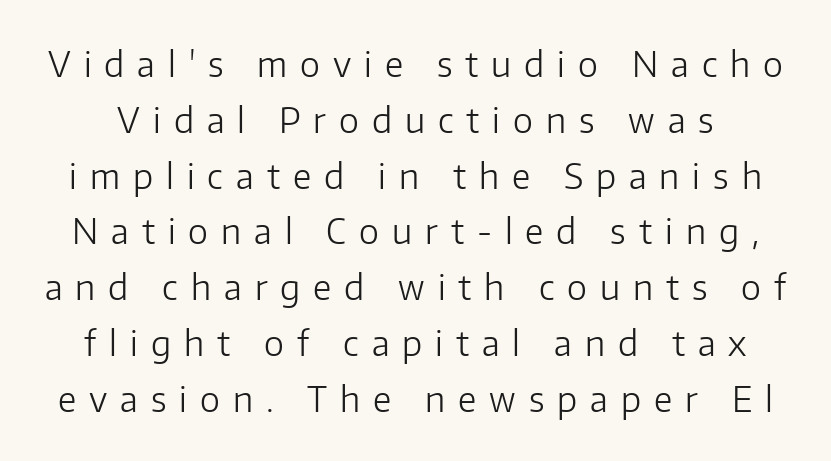
The image shows 34 px light sans-serif type, upright; set normal line spacing (1.64x), unusually wide letter spacing (+0.38 em), not underlined; low stroke contrast and a medium x-height.
